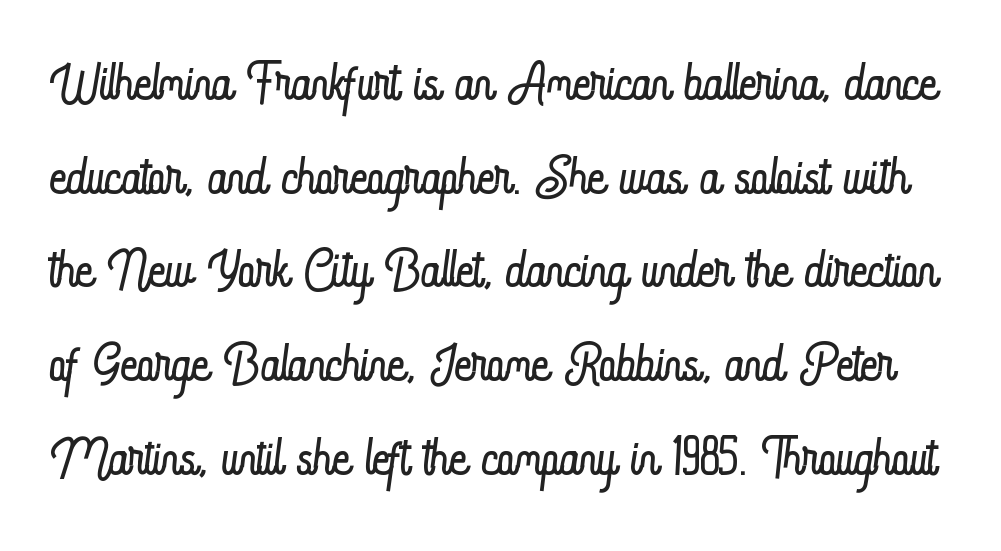
{"bold": "no", "weight": "light", "width": "condensed", "stroke_contrast": "low", "x_height": "small", "monospaced": "no", "underline": "no", "line_spacing": "normal", "line_spacing_ratio": 1.25, "letter_spacing": "normal", "letter_spacing_em": 0.0, "glyph_px": 75}
